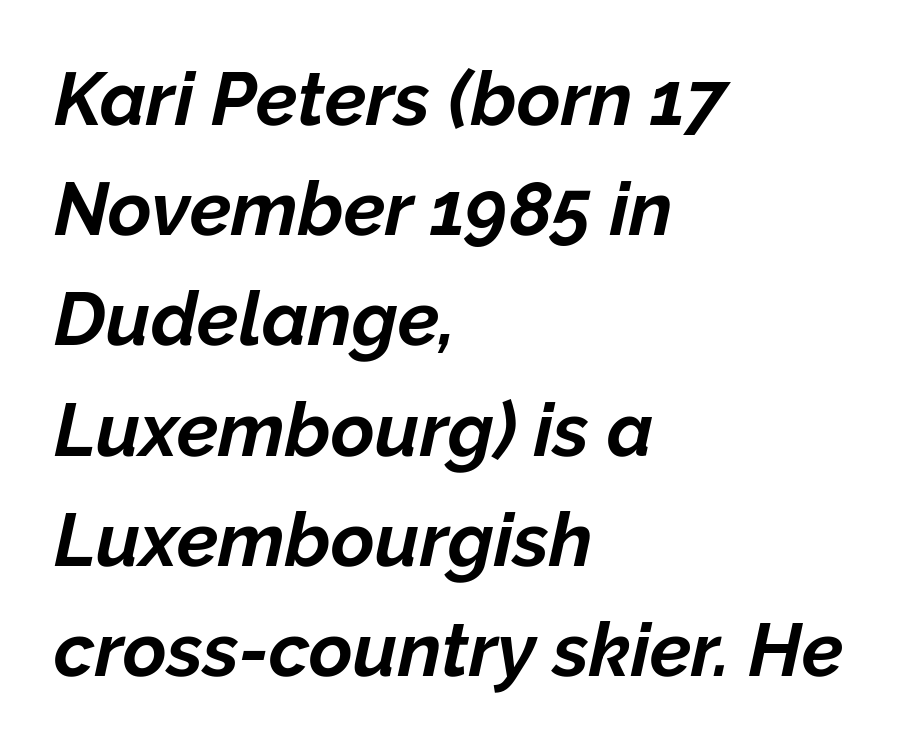
Q: Is the text bold? A: Yes.
Q: Is the text italic (slanted)? A: Yes, it leans right by about 12 degrees.
Q: Is the text underlined? A: No.
Q: How is the paragraph aligned? A: Left-aligned.
Q: Is the spacing between letters normal or unusually wide? A: Normal.
Q: Is the spacing between lines tight, normal or loose? A: Normal.
Q: Width (condensed, normal, or wide)? A: Normal.
Q: Stroke contrast? A: Low.
Q: x-height? A: Medium.
Q: Monospaced? A: No.
